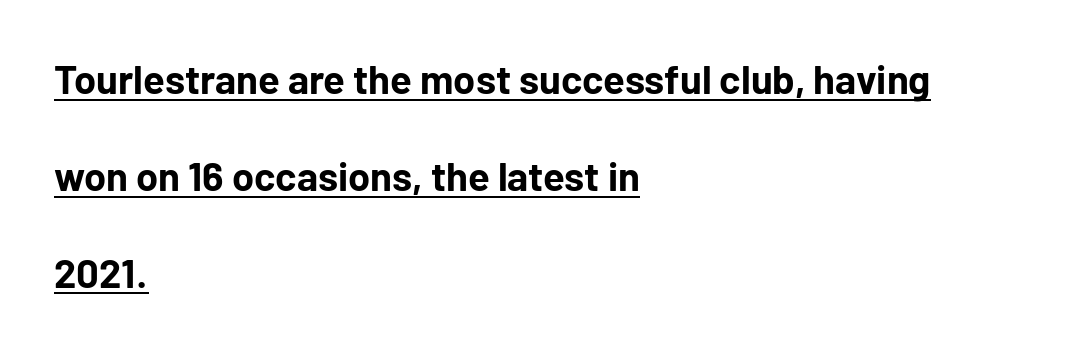
Q: Is the text bold? A: Yes.
Q: Is the text italic (slanted)? A: No, it is upright.
Q: Is the typeface a serif or a sans-serif typeface? A: Sans-serif.
Q: Is the text underlined? A: Yes.
Q: How is the paragraph aligned? A: Left-aligned.
Q: Is the spacing between letters normal or unusually wide? A: Normal.
Q: Is the spacing between lines tight, normal or loose? A: Loose.
Q: Width (condensed, normal, or wide)? A: Normal.
Q: Stroke contrast? A: Low.
Q: x-height? A: Medium.
Q: Monospaced? A: No.
